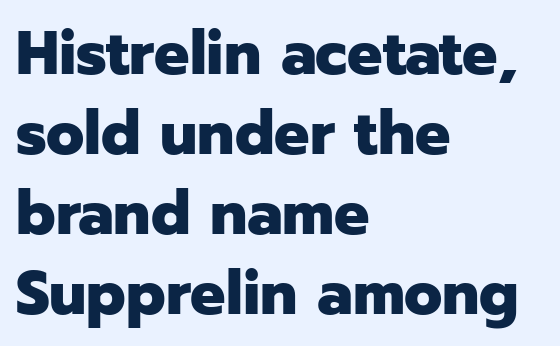
The image shows 62 px heavy sans-serif type, upright; set left-aligned, normal line spacing (1.29x), normal letter spacing, not underlined; low stroke contrast and a medium x-height.
